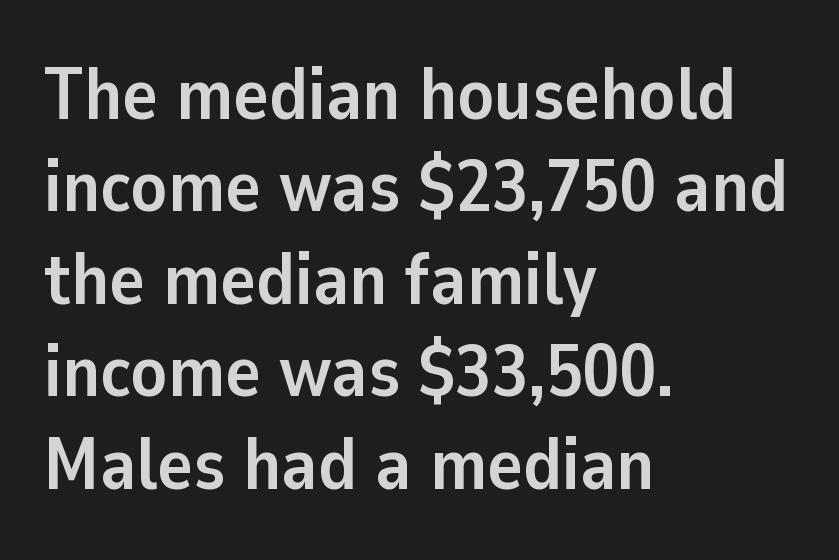
{"serif": "no", "italic": "no", "bold": "yes", "weight": "semibold", "width": "normal", "stroke_contrast": "low", "x_height": "medium", "monospaced": "no", "underline": "no", "align": "left", "line_spacing": "normal", "line_spacing_ratio": 1.25, "letter_spacing": "normal", "letter_spacing_em": 0.0, "glyph_px": 74}
